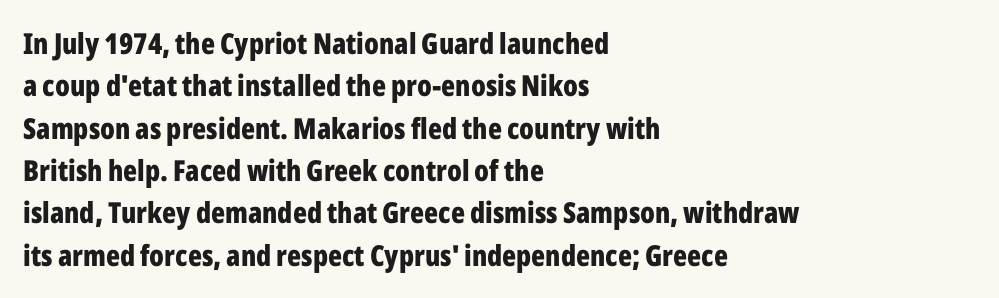
The image shows 29 px bold, condensed sans-serif type, upright; set left-aligned, normal line spacing (1.46x), normal letter spacing, not underlined; low stroke contrast and a medium x-height.
